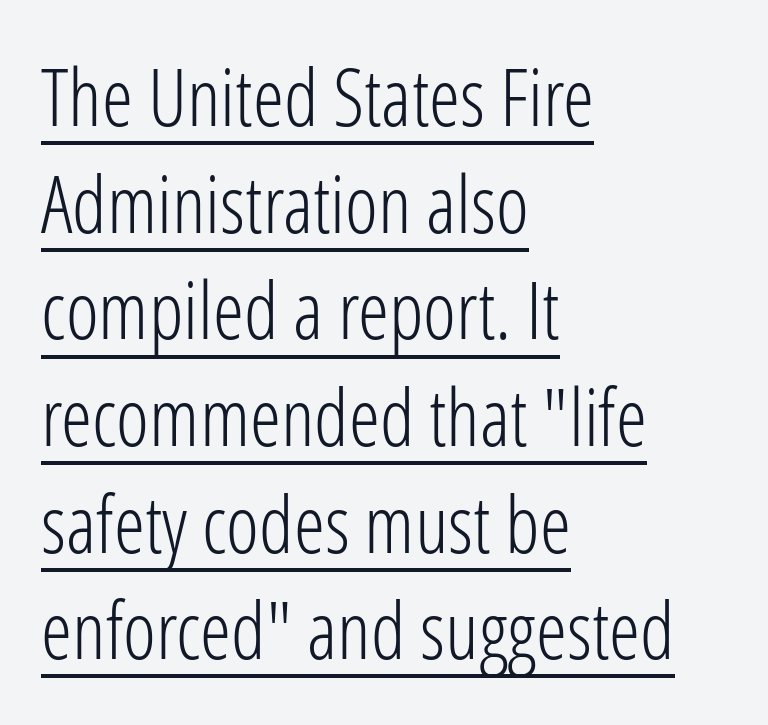
Q: Is the text bold? A: No.
Q: Is the text italic (slanted)? A: No, it is upright.
Q: Is the typeface a serif or a sans-serif typeface? A: Sans-serif.
Q: Is the text underlined? A: Yes.
Q: How is the paragraph aligned? A: Left-aligned.
Q: Is the spacing between letters normal or unusually wide? A: Normal.
Q: Is the spacing between lines tight, normal or loose? A: Normal.
Q: Width (condensed, normal, or wide)? A: Condensed.
Q: Stroke contrast? A: Low.
Q: x-height? A: Medium.
Q: Monospaced? A: No.
